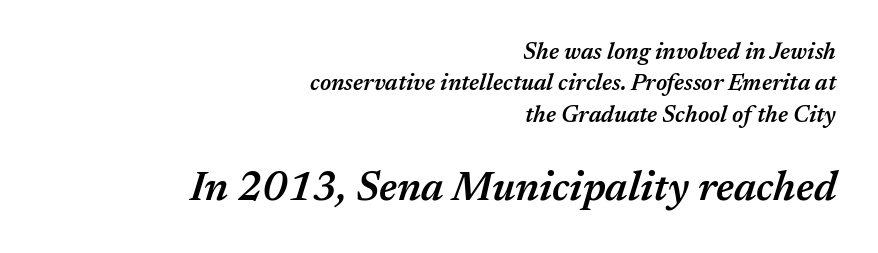
The ragged edge is on the left, which tells us the setting is flush right. The strip under each line holds only bare page. When letters slant like this, we call the style italic. Looks like regular typesetting: each glyph gets only the width it needs. A bit beefed up — I'd call it semibold rather than bold. The letterforms sit shoulder to shoulder at normal distance.
